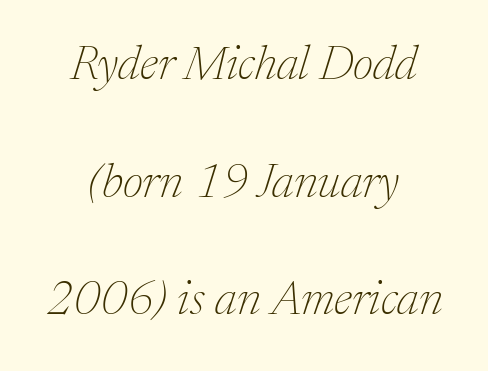
The words here are not underlined. The passage shown is not bold in any degree. Does extra space separate the letters? No, they use regular spacing. The whitespace from short lines is split evenly between both sides. Does the leading feel generous? Absolutely, it's lavish. The rendering shows small feet on the letterforms — a serif design.
